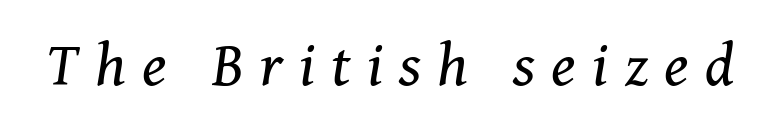
Q: Is the text bold? A: No.
Q: Is the text italic (slanted)? A: Yes, it leans right by about 8 degrees.
Q: Is the typeface a serif or a sans-serif typeface? A: Serif.
Q: Is the text underlined? A: No.
Q: Is the spacing between letters normal or unusually wide? A: Unusually wide.
Q: Width (condensed, normal, or wide)? A: Normal.
Q: Stroke contrast? A: Medium.
Q: x-height? A: Medium.
Q: Monospaced? A: No.
